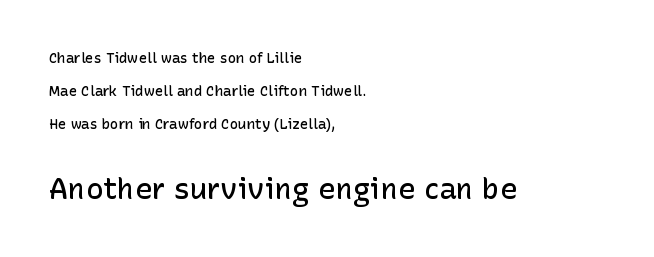
Q: Is the text bold? A: Semi-bold.
Q: Is the text italic (slanted)? A: No, it is upright.
Q: Is the typeface a serif or a sans-serif typeface? A: Sans-serif.
Q: Is the text underlined? A: No.
Q: How is the paragraph aligned? A: Left-aligned.
Q: Is the spacing between letters normal or unusually wide? A: Normal.
Q: Is the spacing between lines tight, normal or loose? A: Loose.
Q: Which block of text is set in a larger size, the first (top) or the second (bottom)? A: The second (bottom) one.
Q: Width (condensed, normal, or wide)? A: Normal.
Q: Stroke contrast? A: Low.
Q: x-height? A: Medium.
Q: Monospaced? A: No.
